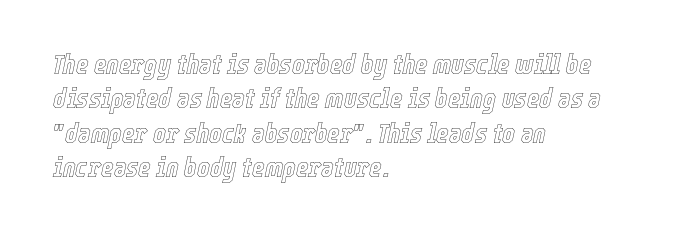
An italicized treatment has been applied to the whole sample. Honestly, the row spacing looks completely unremarkable. All the whitespace from short lines collects on the right. Does extra space separate the letters? No, they use regular spacing.
